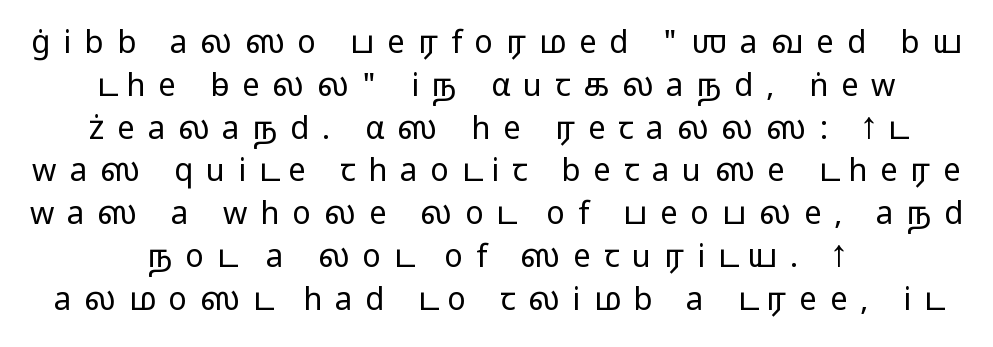
The image shows 31 px light, wide sans-serif type, upright; set centered, normal line spacing (1.38x), unusually wide letter spacing (+0.42 em), not underlined; low stroke contrast and a medium x-height.
